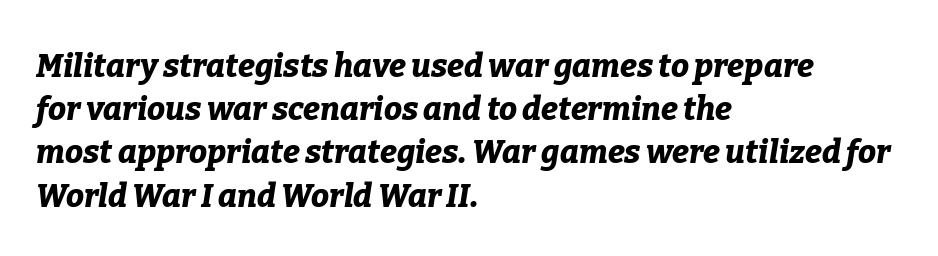
Q: Is the text bold? A: Yes.
Q: Is the text italic (slanted)? A: Yes, it leans right by about 9 degrees.
Q: Is the text underlined? A: No.
Q: How is the paragraph aligned? A: Left-aligned.
Q: Is the spacing between letters normal or unusually wide? A: Normal.
Q: Is the spacing between lines tight, normal or loose? A: Normal.
Q: Width (condensed, normal, or wide)? A: Normal.
Q: Stroke contrast? A: Low.
Q: x-height? A: Medium.
Q: Monospaced? A: No.
